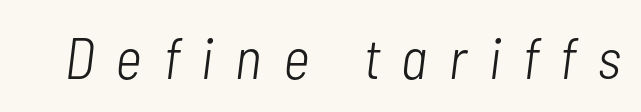
The image shows 58 px light, condensed type, italic (leaning right); set unusually wide letter spacing (+0.38 em), not underlined; low stroke contrast and a medium x-height.
